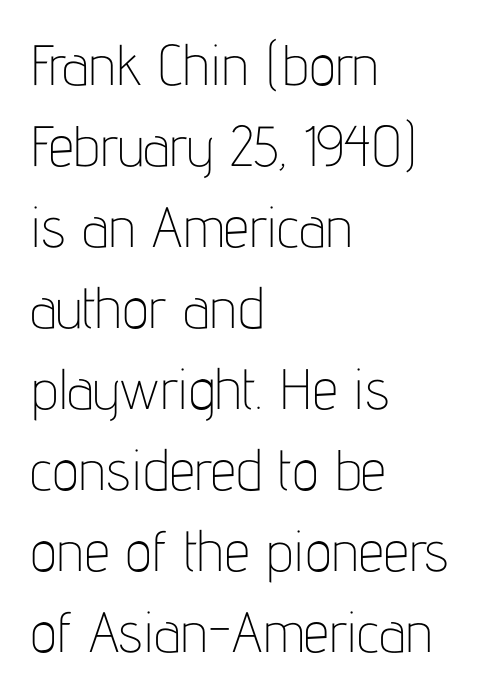
The image shows 57 px thin, condensed sans-serif type, upright; set left-aligned, normal line spacing (1.42x), normal letter spacing, not underlined; low stroke contrast and a medium x-height.
